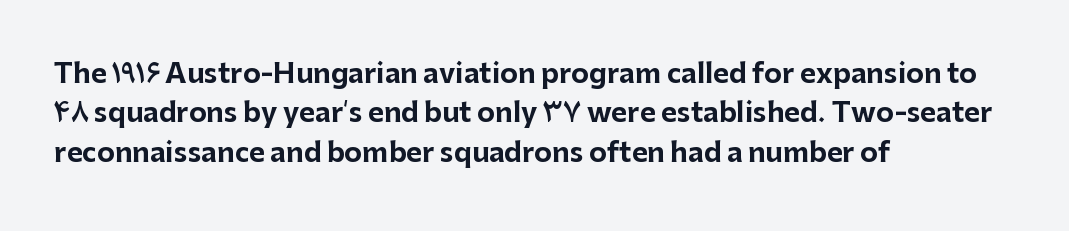
{"italic": "no", "bold": "yes", "underline": "no", "align": "left", "line_spacing": "normal", "line_spacing_ratio": 1.46, "letter_spacing": "normal", "letter_spacing_em": 0.0, "glyph_px": 27}
